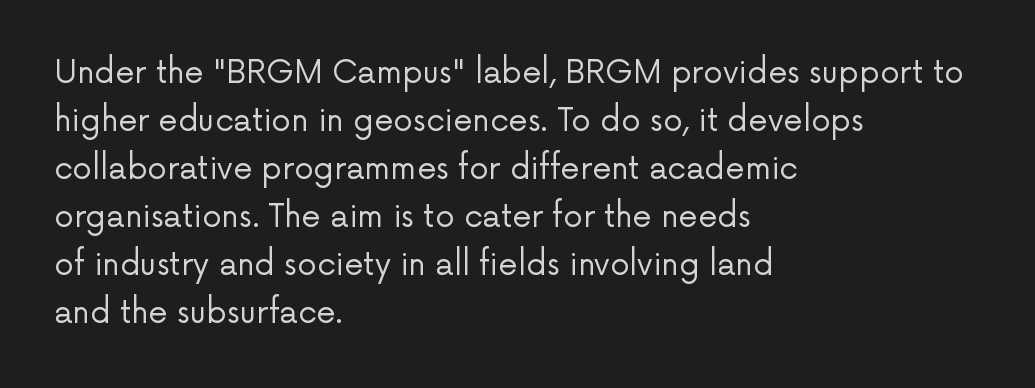
The image shows 31 px regular-weight sans-serif type, upright; set left-aligned, normal line spacing (1.55x), normal letter spacing, not underlined; low stroke contrast and a medium x-height.
